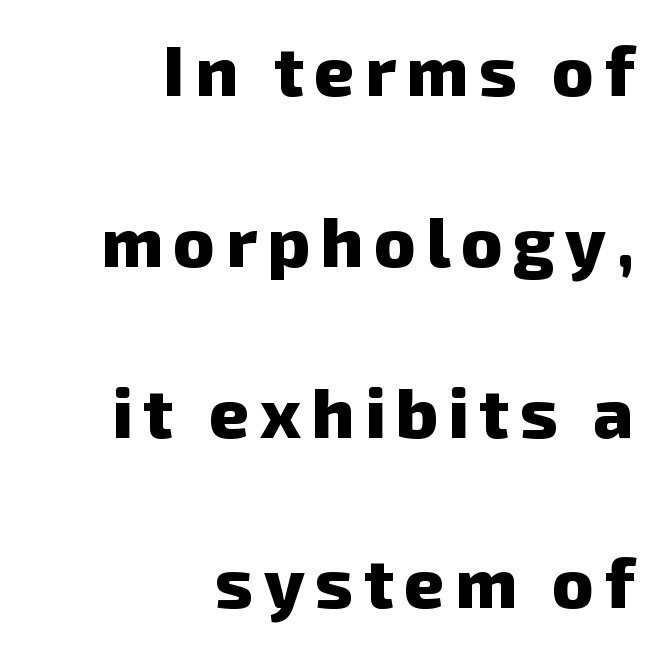
The image shows 70 px heavy sans-serif type; set right-aligned, loose line spacing (2.44x), not underlined; low stroke contrast and a medium x-height.
